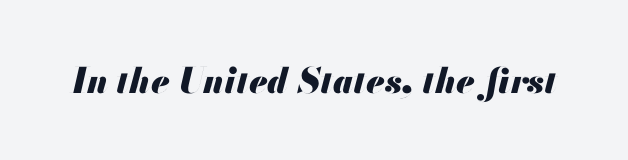
The image shows 35 px heavy type, italic (leaning right); set normal letter spacing, not underlined; medium stroke contrast and a small x-height.
